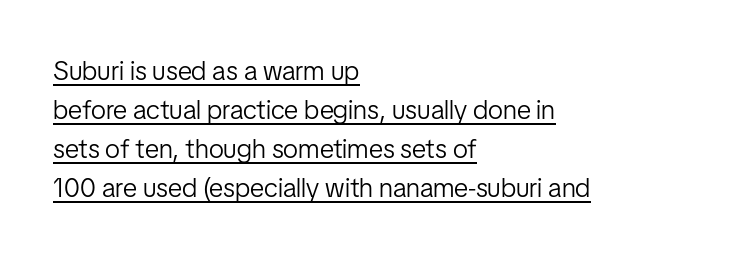
{"italic": "no", "bold": "no", "underline": "yes", "align": "left", "line_spacing": "normal", "line_spacing_ratio": 1.45, "letter_spacing": "normal", "letter_spacing_em": 0.0, "glyph_px": 27}
